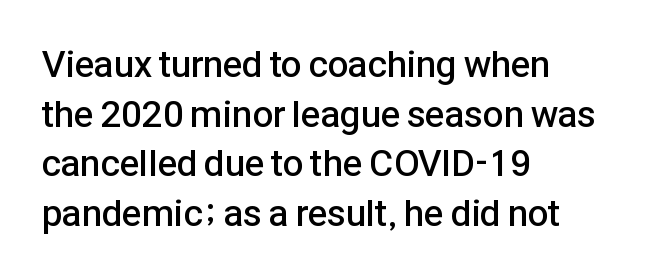
{"serif": "no", "italic": "no", "bold": "semi", "weight": "semibold", "width": "normal", "stroke_contrast": "low", "x_height": "medium", "monospaced": "no", "underline": "no", "align": "left", "line_spacing": "normal", "line_spacing_ratio": 1.34, "letter_spacing": "normal", "letter_spacing_em": 0.0, "glyph_px": 37}
